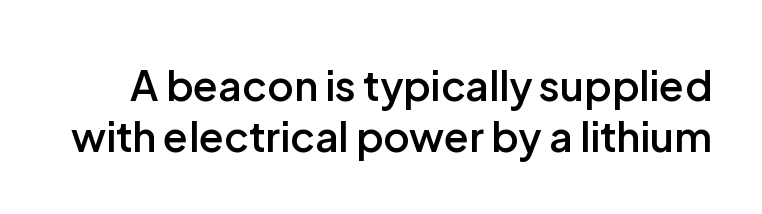
{"serif": "no", "italic": "no", "bold": "semi", "weight": "semibold", "width": "normal", "stroke_contrast": "low", "x_height": "medium", "monospaced": "no", "underline": "no", "line_spacing": "normal", "line_spacing_ratio": 1.25, "letter_spacing": "normal", "letter_spacing_em": 0.0, "glyph_px": 41}
